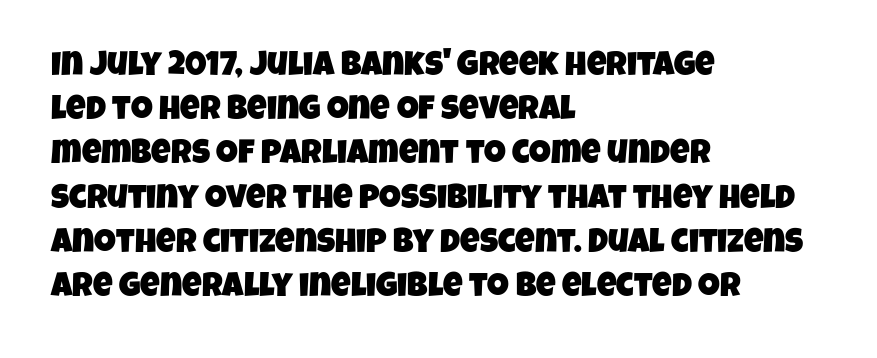
The image shows 34 px condensed sans-serif type; set left-aligned, normal line spacing (1.3x), normal letter spacing, not underlined; low stroke contrast and a large x-height.
